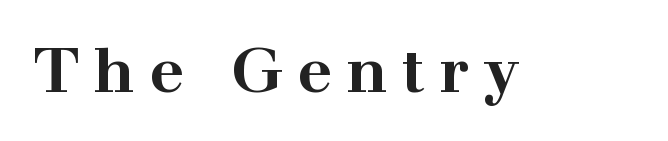
The image shows 61 px bold, wide serif type, upright; set unusually wide letter spacing (+0.24 em), not underlined; high stroke contrast and a medium x-height.
